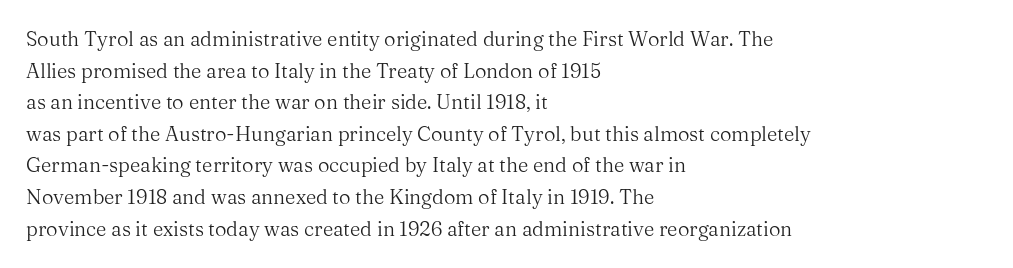
{"italic": "no", "bold": "no", "underline": "no", "align": "left", "line_spacing": "normal", "line_spacing_ratio": 1.58, "letter_spacing": "normal", "letter_spacing_em": 0.0, "glyph_px": 20}
